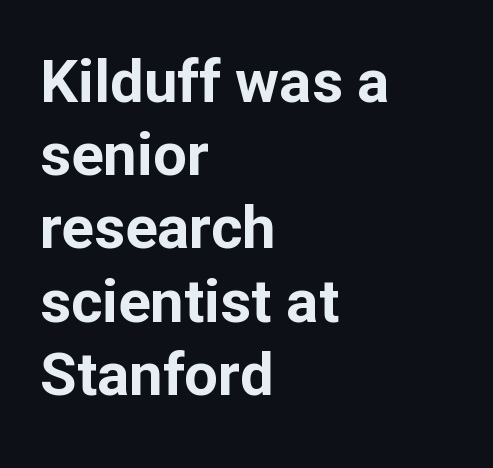
Q: Is the text bold? A: Yes.
Q: Is the text italic (slanted)? A: No, it is upright.
Q: Is the typeface a serif or a sans-serif typeface? A: Sans-serif.
Q: Is the text underlined? A: No.
Q: How is the paragraph aligned? A: Left-aligned.
Q: Is the spacing between letters normal or unusually wide? A: Normal.
Q: Width (condensed, normal, or wide)? A: Normal.
Q: Stroke contrast? A: Low.
Q: x-height? A: Medium.
Q: Monospaced? A: No.
